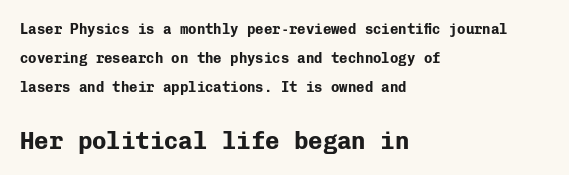
The image shows 24 px bold type, upright; set left-aligned, loose line spacing (2.06x), normal letter spacing, not underlined; the second (bottom) block is 1.71x larger.
